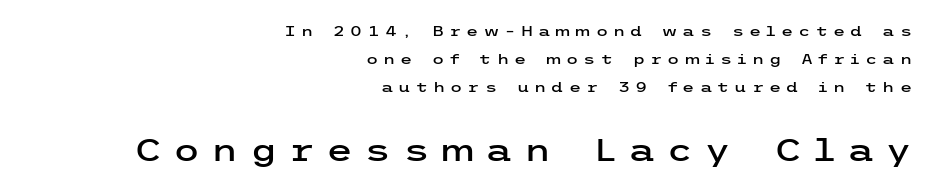
The image shows 31 px wide sans-serif type, upright; set right-aligned, loose line spacing (2.0x), unusually wide letter spacing (+0.36 em), not underlined; the second (bottom) block is 2.21x larger; low stroke contrast and a medium x-height.
